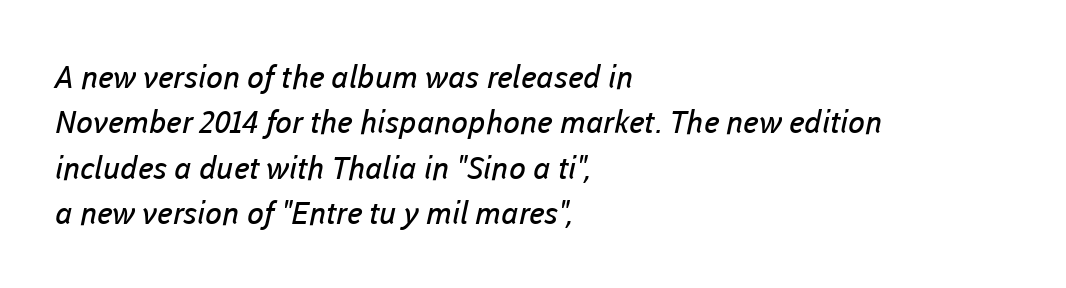
Q: Is the text bold? A: No.
Q: Is the typeface a serif or a sans-serif typeface? A: Sans-serif.
Q: Is the text underlined? A: No.
Q: How is the paragraph aligned? A: Left-aligned.
Q: Is the spacing between letters normal or unusually wide? A: Normal.
Q: Is the spacing between lines tight, normal or loose? A: Normal.
Q: Width (condensed, normal, or wide)? A: Normal.
Q: Stroke contrast? A: Low.
Q: x-height? A: Medium.
Q: Monospaced? A: No.
